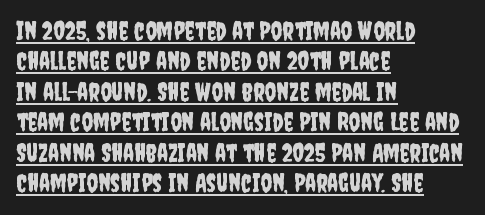
{"italic": "no", "underline": "yes", "align": "left", "line_spacing_ratio": 1.22, "letter_spacing": "normal", "letter_spacing_em": 0.0, "glyph_px": 25}
